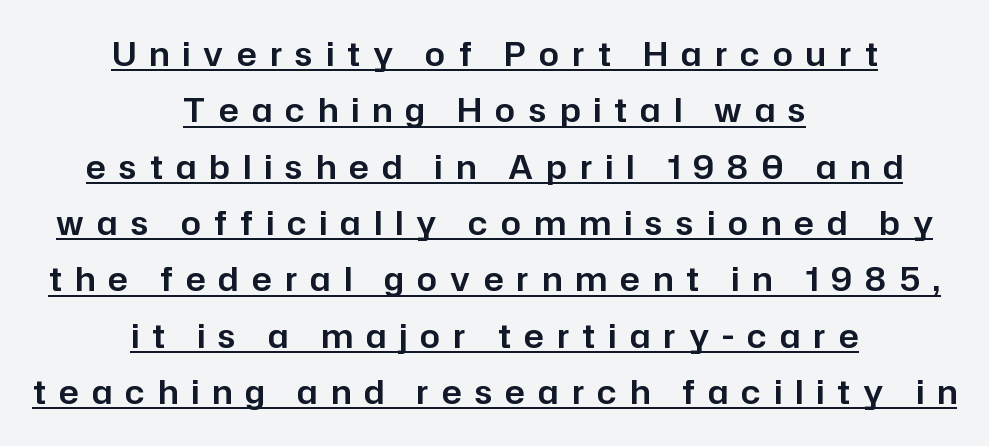
{"serif": "no", "italic": "no", "width": "normal", "stroke_contrast": "low", "x_height": "medium", "monospaced": "no", "underline": "yes", "align": "center", "line_spacing_ratio": 1.76, "letter_spacing": "wide", "letter_spacing_em": 0.42, "glyph_px": 32}
